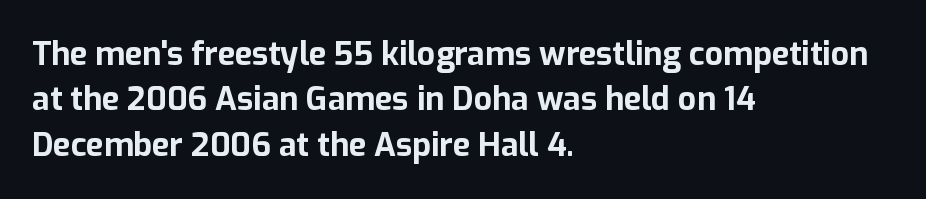
Q: Is the text bold? A: Yes.
Q: Is the text italic (slanted)? A: No, it is upright.
Q: Is the typeface a serif or a sans-serif typeface? A: Sans-serif.
Q: Is the text underlined? A: No.
Q: How is the paragraph aligned? A: Left-aligned.
Q: Is the spacing between letters normal or unusually wide? A: Normal.
Q: Is the spacing between lines tight, normal or loose? A: Normal.
Q: Width (condensed, normal, or wide)? A: Normal.
Q: Stroke contrast? A: Low.
Q: x-height? A: Medium.
Q: Monospaced? A: No.
